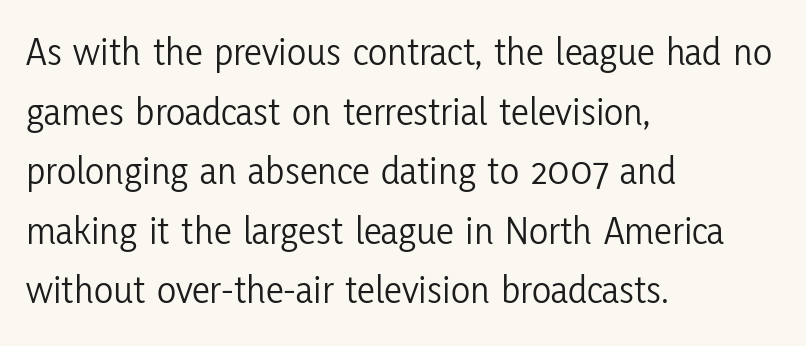
Regular leading. This rendering features lettering with no underline. The lines in this sample share a left origin and differ only in where they stop. These lines are composed in type without serifs.
